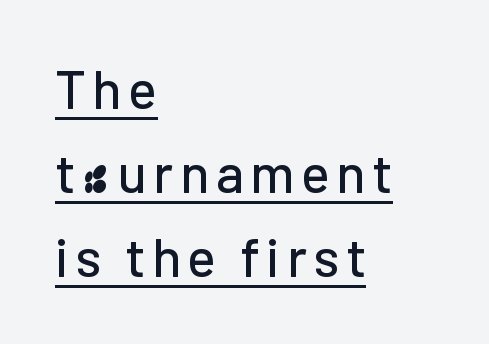
Q: Is the text italic (slanted)? A: No, it is upright.
Q: Is the typeface a serif or a sans-serif typeface? A: Sans-serif.
Q: Is the text underlined? A: Yes.
Q: How is the paragraph aligned? A: Left-aligned.
Q: Is the spacing between lines tight, normal or loose? A: Normal.
Q: Width (condensed, normal, or wide)? A: Normal.
Q: Stroke contrast? A: Low.
Q: x-height? A: Medium.
Q: Monospaced? A: No.
